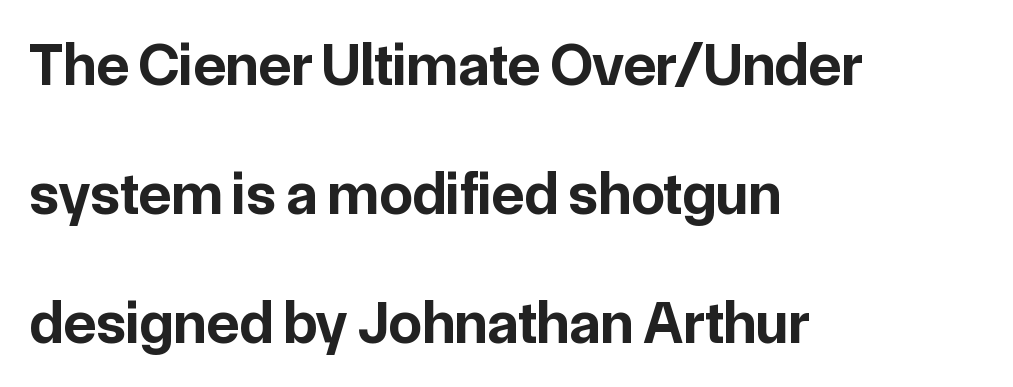
Q: Is the text bold? A: Yes.
Q: Is the text italic (slanted)? A: No, it is upright.
Q: Is the typeface a serif or a sans-serif typeface? A: Sans-serif.
Q: Is the text underlined? A: No.
Q: How is the paragraph aligned? A: Left-aligned.
Q: Is the spacing between letters normal or unusually wide? A: Normal.
Q: Is the spacing between lines tight, normal or loose? A: Loose.
Q: Width (condensed, normal, or wide)? A: Normal.
Q: Stroke contrast? A: Low.
Q: x-height? A: Medium.
Q: Monospaced? A: No.
